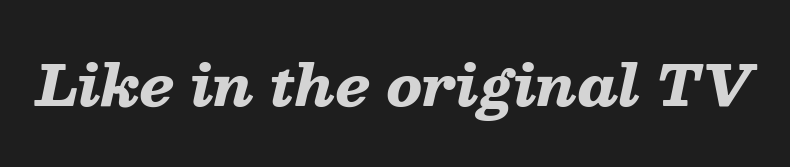
Character widths vary here, with narrow letters taking less room than wide ones. The axis of the letterforms is tilted away from vertical. The gaps between neighbouring characters are ordinary and unremarkable. Plenty of ink on the page — the face is bold.
